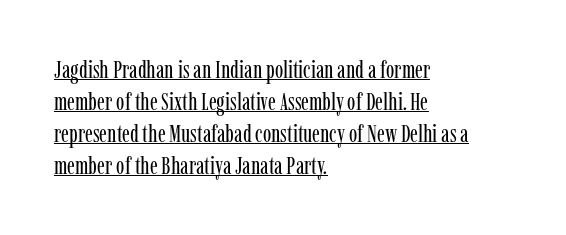
{"italic": "no", "bold": "no", "underline": "yes", "align": "left", "line_spacing": "normal", "line_spacing_ratio": 1.28, "letter_spacing": "normal", "letter_spacing_em": 0.0, "glyph_px": 25}
